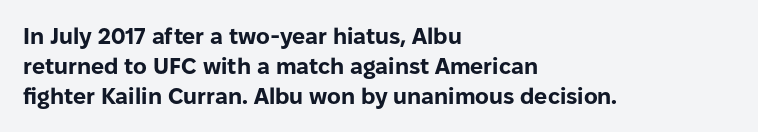
The image shows 23 px bold type, upright; set left-aligned, normal line spacing (1.3x), normal letter spacing, not underlined.
